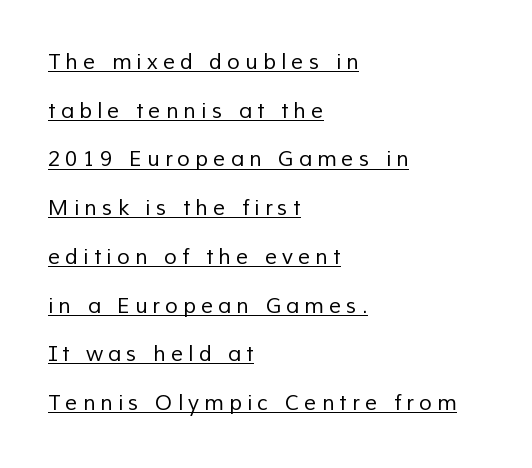
Q: Is the text bold? A: No.
Q: Is the text underlined? A: Yes.
Q: How is the paragraph aligned? A: Left-aligned.
Q: Is the spacing between letters normal or unusually wide? A: Unusually wide.
Q: Is the spacing between lines tight, normal or loose? A: Loose.
